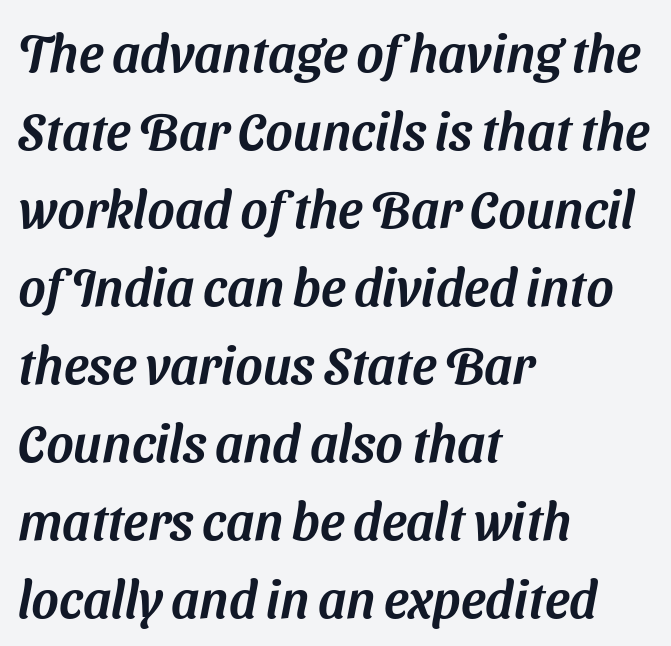
There is no visible air inserted between adjacent glyphs. Here the designer chose a conventional face with non-uniform glyph widths. This sample keeps an unexceptional amount of space between lines. All the whitespace from short lines collects on the right.
